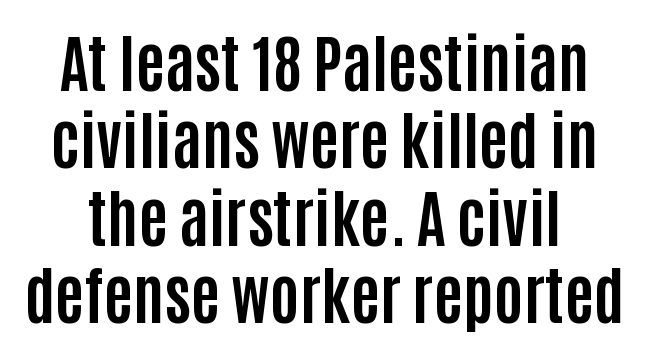
{"serif": "no", "italic": "no", "bold": "yes", "weight": "bold", "width": "condensed", "stroke_contrast": "low", "x_height": "large", "monospaced": "no", "underline": "no", "line_spacing_ratio": 1.23, "letter_spacing": "normal", "letter_spacing_em": 0.0, "glyph_px": 63}
